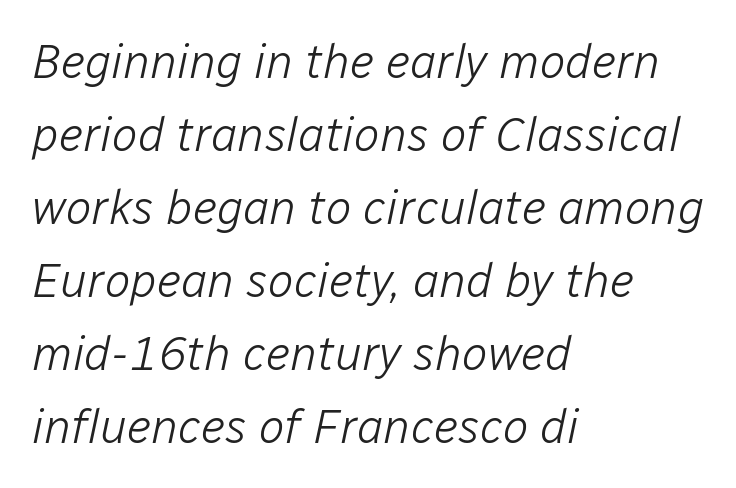
A typesetter would call this leading conventional body-copy spacing. Unmarked baselines from the first word to the last. The passage shown is typed in a proportional face where columns would drift. Default kerning and tracking; the words read as compact shapes. These lines stack with their left ends in a neat column.
